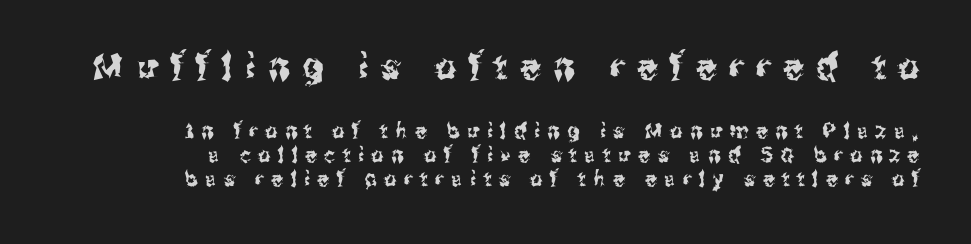
A typesetter would call this proportional, since set widths differ per character. Caption: expanded tracking, letters set apart. Posture: straight, roman, zero tilt. What's the leading like? Squeezed, with rows nearly overlapping.
